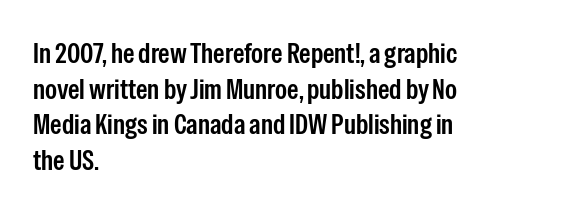
Alignment: flush left. This is the regular roman posture of the typeface. Clear beneath every line of the passage. This is the in-between weight designers call semibold or demi. Caption: standard tracking, unaltered. What kind of face is this? One without serifs — a sans.
